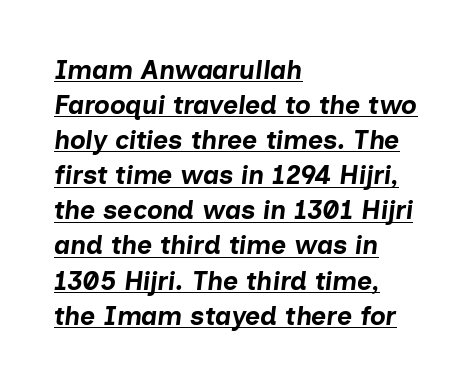
The image shows 26 px bold type, italic (leaning right); set left-aligned, normal line spacing (1.35x), normal letter spacing, underlined.
